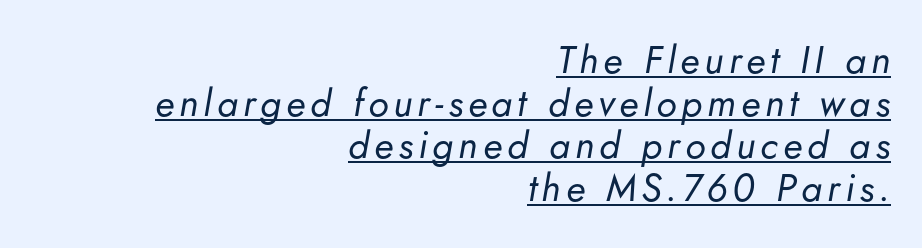
The image shows 38 px regular-weight type, italic (leaning right); set right-aligned, tight line spacing (1.12x), underlined; low stroke contrast and a small x-height.
